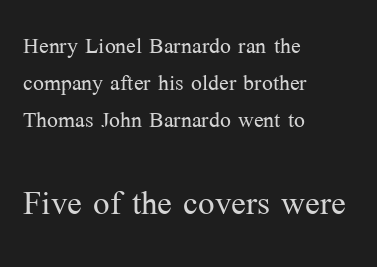
Q: Is the text bold? A: No.
Q: Is the text italic (slanted)? A: No, it is upright.
Q: Is the typeface a serif or a sans-serif typeface? A: Serif.
Q: Is the text underlined? A: No.
Q: How is the paragraph aligned? A: Left-aligned.
Q: Is the spacing between letters normal or unusually wide? A: Normal.
Q: Is the spacing between lines tight, normal or loose? A: Normal.
Q: Which block of text is set in a larger size, the first (top) or the second (bottom)? A: The second (bottom) one.
Q: Width (condensed, normal, or wide)? A: Normal.
Q: Stroke contrast? A: Medium.
Q: x-height? A: Medium.
Q: Monospaced? A: No.
